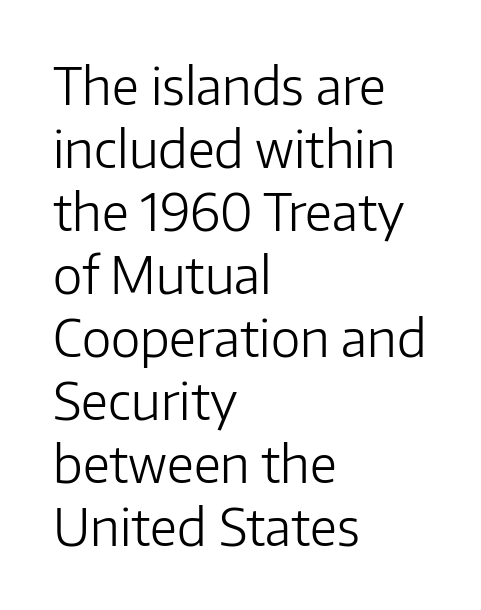
{"serif": "no", "italic": "no", "bold": "no", "weight": "light", "width": "normal", "stroke_contrast": "low", "x_height": "medium", "monospaced": "no", "underline": "no", "align": "left", "line_spacing": "normal", "line_spacing_ratio": 1.26, "letter_spacing": "normal", "letter_spacing_em": 0.0, "glyph_px": 50}
